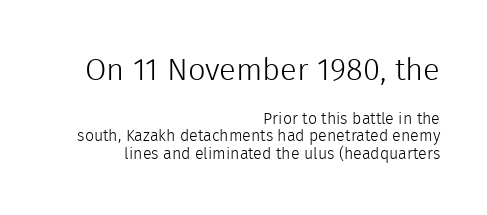
The paragraph has a hard right edge and a soft left edge. The rendering uses natural spacing where letterforms have individual widths. Tracking value appears to be zero — textbook default spacing. This block would grow much taller if given ordinary leading; it's compressed now. Nothing sits at the stroke ends, so this counts as sans-serif. The glyphs are unaccompanied by any horizontal stroke below them.
